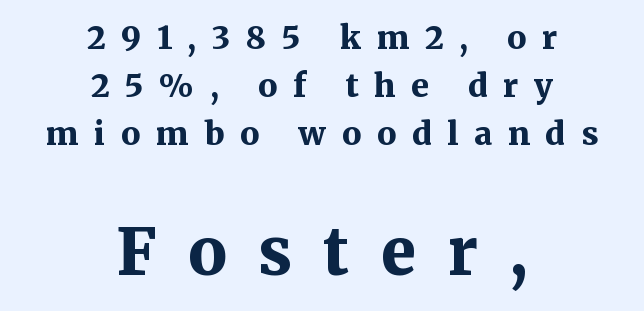
The image shows 64 px bold serif type, upright; set centered, normal line spacing (1.5x), unusually wide letter spacing (+0.49 em), not underlined; the second (bottom) block is 2.0x larger; medium stroke contrast and a medium x-height.
